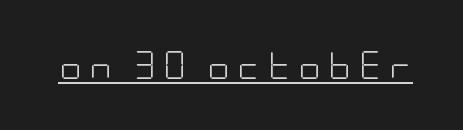
Q: Is the text bold? A: No.
Q: Is the text italic (slanted)? A: No, it is upright.
Q: Is the typeface a serif or a sans-serif typeface? A: Sans-serif.
Q: Is the text underlined? A: Yes.
Q: Is the spacing between letters normal or unusually wide? A: Unusually wide.
Q: Width (condensed, normal, or wide)? A: Condensed.
Q: Stroke contrast? A: Low.
Q: x-height? A: Large.
